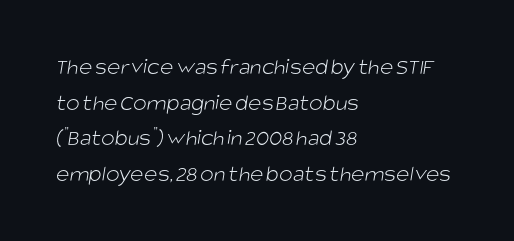
Which margin do the lines hug? The left one — the right edge is uneven. What stands out about the letter spacing? Nothing — it is the standard amount. One glance says typical: line gaps are just what's usual. Check under the words: just untouched page. Weight class: somewhere from thin through regular.
